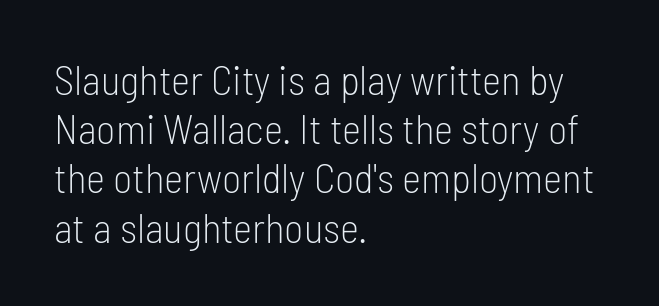
The image shows 41 px light, condensed sans-serif type, upright; set left-aligned, line spacing 1.2x, normal letter spacing, not underlined; low stroke contrast and a medium x-height.
